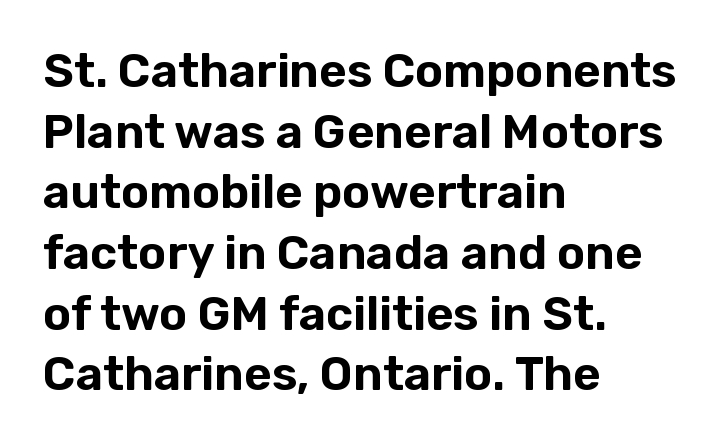
Q: Is the text italic (slanted)? A: No, it is upright.
Q: Is the typeface a serif or a sans-serif typeface? A: Sans-serif.
Q: Is the text underlined? A: No.
Q: How is the paragraph aligned? A: Left-aligned.
Q: Is the spacing between letters normal or unusually wide? A: Normal.
Q: Is the spacing between lines tight, normal or loose? A: Normal.
Q: Width (condensed, normal, or wide)? A: Normal.
Q: Stroke contrast? A: Low.
Q: x-height? A: Medium.
Q: Monospaced? A: No.
